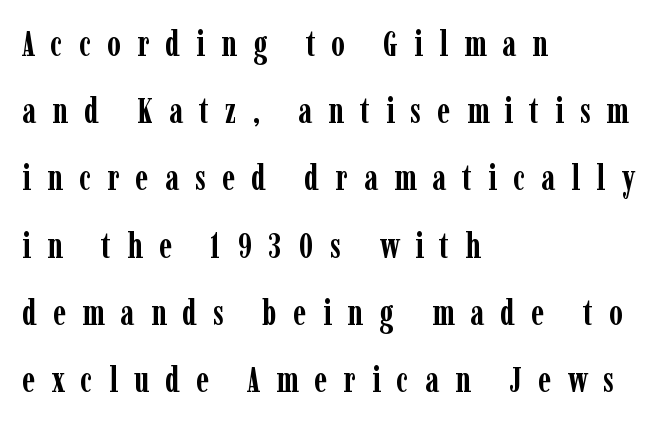
The image shows 35 px semibold, condensed serif type, upright; set left-aligned, loose line spacing (1.92x), unusually wide letter spacing (+0.46 em), not underlined; low stroke contrast and a medium x-height.
